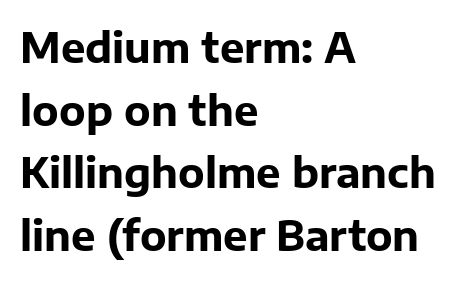
The image shows 41 px bold sans-serif type, upright; set left-aligned, normal line spacing (1.53x), normal letter spacing, not underlined; low stroke contrast and a medium x-height.
